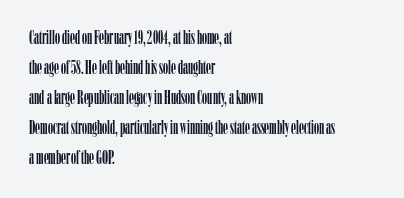
The image shows 20 px text type, upright; set left-aligned, normal line spacing (1.5x), normal letter spacing, not underlined.
